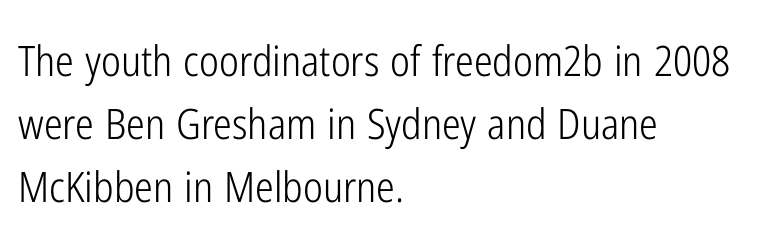
Q: Is the text bold? A: No.
Q: Is the text italic (slanted)? A: No, it is upright.
Q: Is the typeface a serif or a sans-serif typeface? A: Sans-serif.
Q: Is the text underlined? A: No.
Q: How is the paragraph aligned? A: Left-aligned.
Q: Is the spacing between letters normal or unusually wide? A: Normal.
Q: Is the spacing between lines tight, normal or loose? A: Normal.
Q: Width (condensed, normal, or wide)? A: Condensed.
Q: Stroke contrast? A: Low.
Q: x-height? A: Medium.
Q: Monospaced? A: No.
